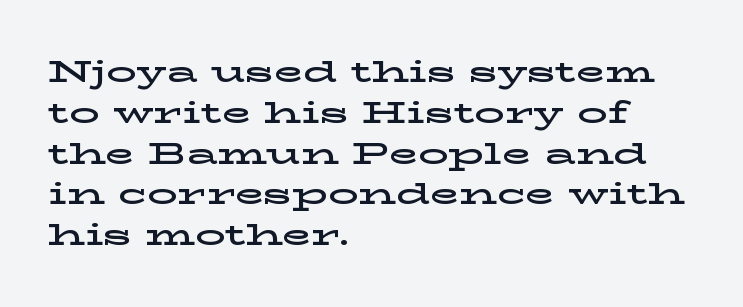
{"serif": "yes", "italic": "no", "width": "wide", "stroke_contrast": "low", "x_height": "medium", "monospaced": "no", "underline": "no", "align": "left", "line_spacing": "normal", "line_spacing_ratio": 1.36, "letter_spacing": "normal", "letter_spacing_em": 0.0, "glyph_px": 30}
